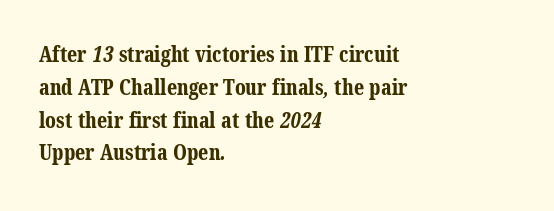
{"bold": "yes", "underline": "no", "align": "left", "line_spacing": "normal", "line_spacing_ratio": 1.56, "letter_spacing": "normal", "letter_spacing_em": 0.0, "glyph_px": 21}
